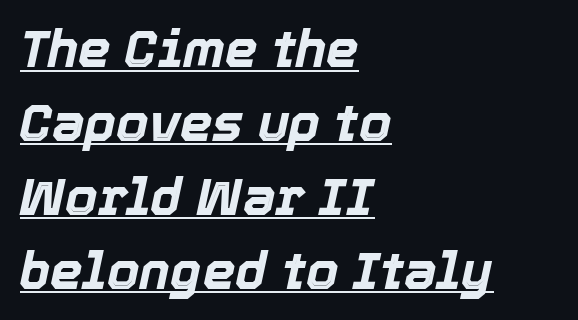
The face used here is proportionally spaced, like ordinary book or web type. You can see a thin bar hugging the bottom of the glyphs. What stands out about the letter spacing? Nothing — it is the standard amount. The text carries the slant typical of an italic or oblique font. The compositor pushed each line to the left boundary.
